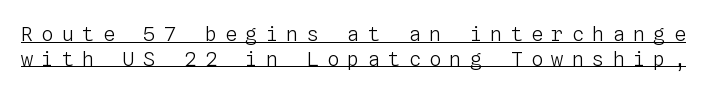
Q: Is the text bold? A: No.
Q: Is the text italic (slanted)? A: No, it is upright.
Q: Is the text underlined? A: Yes.
Q: Is the spacing between letters normal or unusually wide? A: Unusually wide.
